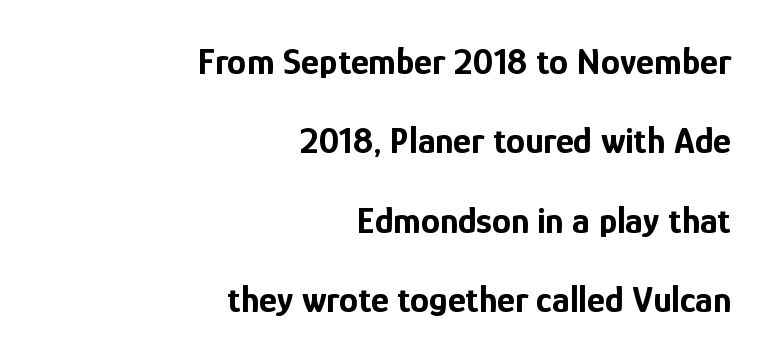
This sample is right-justified, so line beginnings fall wherever the words allow. Thick stems and heavy bowls — unmistakably bold. Nobody drew a line under any word here. Here the designer chose a conventional face with non-uniform glyph widths.
